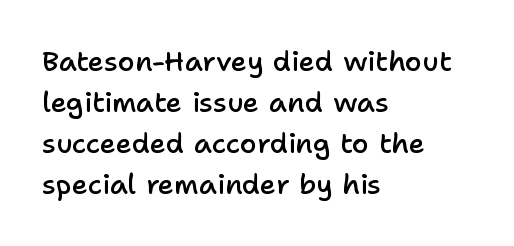
Caption: standard tracking, unaltered. Grotesque or geometric, the face here clearly has no serifs. The letters stand upright; this is a roman face. How heavy is the stroke? Medium-heavy — a semibold, shy of bold. Reading down the column, the eye jumps a familiar distance to each next line. The passage shown is not underscored anywhere.
